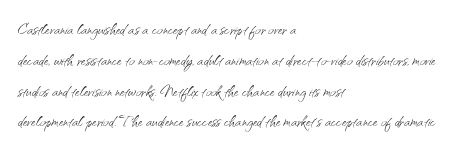
Q: Is the text bold? A: No.
Q: Is the text italic (slanted)? A: Yes.
Q: Is the text underlined? A: No.
Q: How is the paragraph aligned? A: Left-aligned.
Q: Is the spacing between letters normal or unusually wide? A: Normal.
Q: Is the spacing between lines tight, normal or loose? A: Normal.
